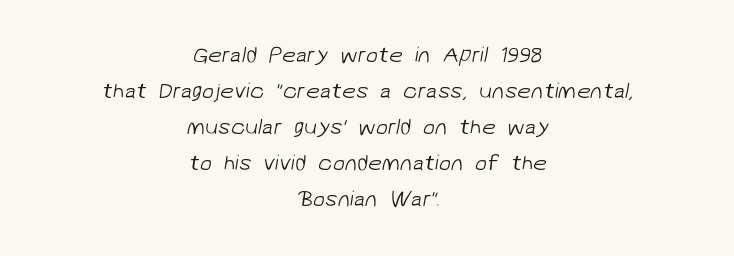
Q: Is the text bold? A: No.
Q: Is the text underlined? A: No.
Q: How is the paragraph aligned? A: Centered.
Q: Is the spacing between letters normal or unusually wide? A: Normal.
Q: Is the spacing between lines tight, normal or loose? A: Normal.
